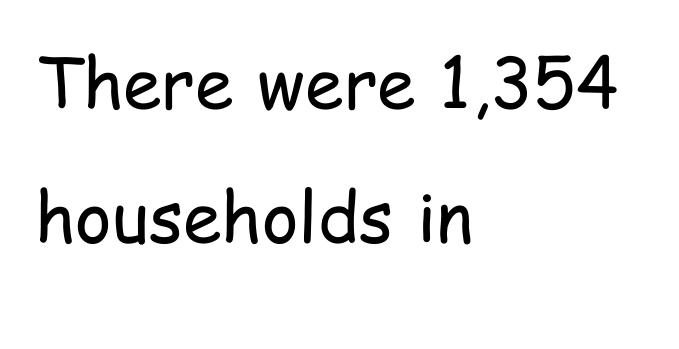
The image shows 70 px regular-weight, condensed sans-serif type, upright; set left-aligned, loose line spacing (1.92x), normal letter spacing, not underlined; low stroke contrast and a medium x-height.
